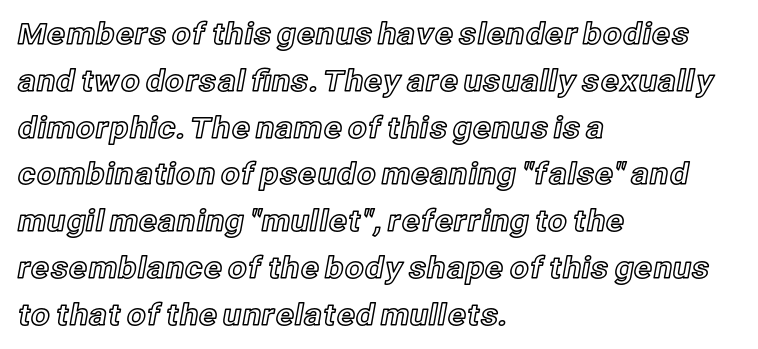
Q: Is the text italic (slanted)? A: Yes.
Q: Is the text underlined? A: No.
Q: How is the paragraph aligned? A: Left-aligned.
Q: Is the spacing between letters normal or unusually wide? A: Normal.
Q: Is the spacing between lines tight, normal or loose? A: Normal.
Q: Width (condensed, normal, or wide)? A: Normal.
Q: x-height? A: Medium.
Q: Monospaced? A: No.
